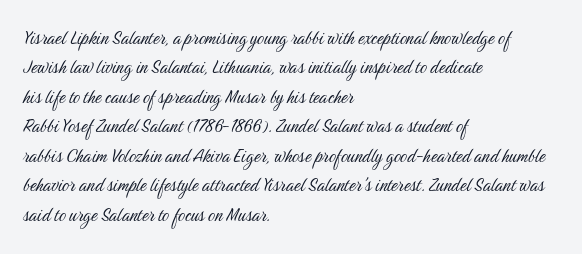
{"bold": "no", "underline": "no", "align": "left", "line_spacing": "normal", "line_spacing_ratio": 1.34, "letter_spacing": "normal", "letter_spacing_em": 0.0, "glyph_px": 22}
